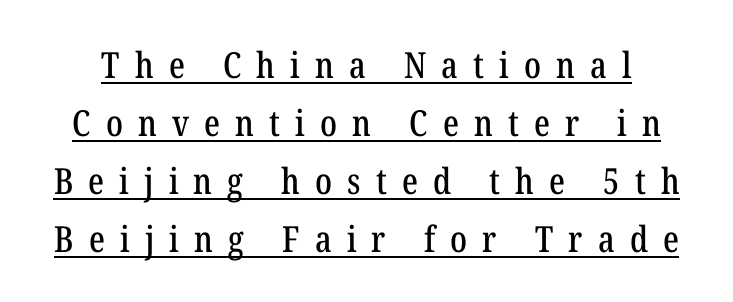
{"serif": "yes", "italic": "no", "width": "condensed", "stroke_contrast": "low", "x_height": "medium", "monospaced": "no", "underline": "yes", "line_spacing": "normal", "line_spacing_ratio": 1.61, "letter_spacing": "wide", "letter_spacing_em": 0.42, "glyph_px": 36}
